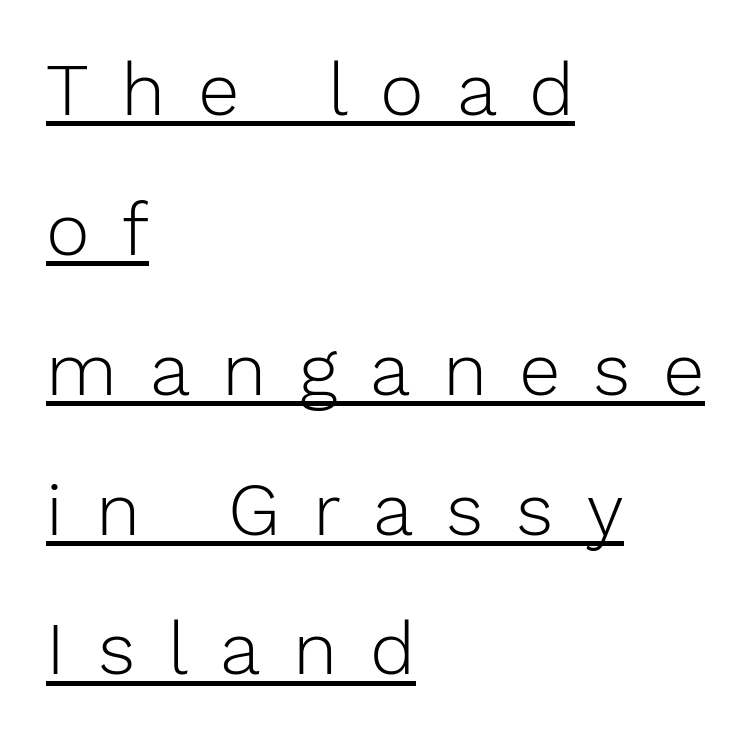
The rendering uses natural spacing where letterforms have individual widths. The cut favours lightness, reaching ordinary text weight at its darkest. Posture: straight, roman, zero tilt. The rendering inserts visible extra space after every character.
